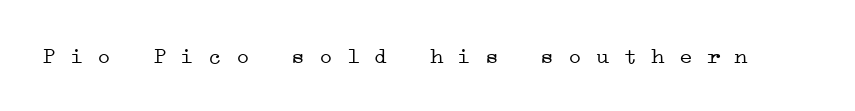
Between one letter and the next there's only the usual sliver of space. Weight: in the light-to-regular range. This rendering features lettering with no underline.
